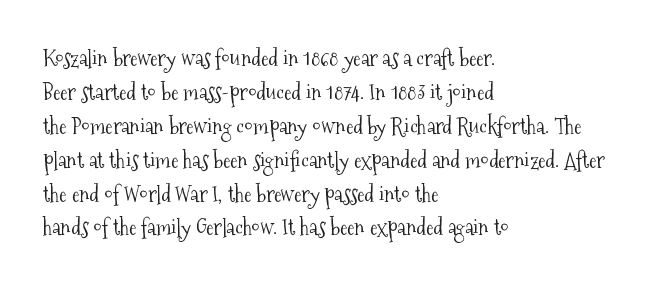
The image shows 22 px text type, upright; set left-aligned, normal line spacing (1.54x), normal letter spacing, not underlined.
